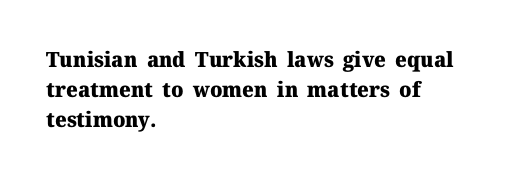
The font's upright variant was chosen for this text. These lines keep a tight, regular rhythm from letter to letter. Notice how thick the strokes are: this is what a full bold looks like. These lines sit exactly where default settings would place them.
